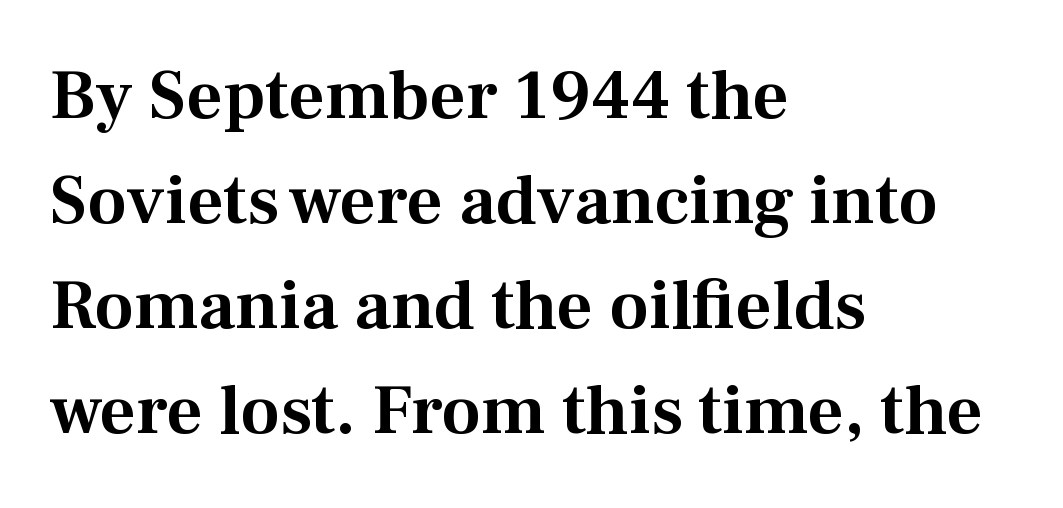
Q: Is the text italic (slanted)? A: No, it is upright.
Q: Is the typeface a serif or a sans-serif typeface? A: Serif.
Q: Is the text underlined? A: No.
Q: How is the paragraph aligned? A: Left-aligned.
Q: Is the spacing between letters normal or unusually wide? A: Normal.
Q: Is the spacing between lines tight, normal or loose? A: Normal.
Q: Width (condensed, normal, or wide)? A: Normal.
Q: Stroke contrast? A: Medium.
Q: x-height? A: Medium.
Q: Monospaced? A: No.
